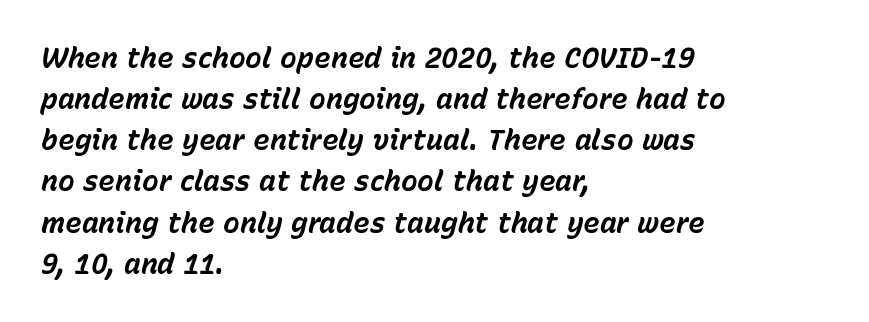
The passage is arranged the way most books set body copy — flush left. Yep, that's italic — everything's leaning. These lines carry a lot of weight — the face is fully bold. Here the designer chose a conventional face with non-uniform glyph widths. The area under the type is left untouched. Short note: letters normally spaced.
